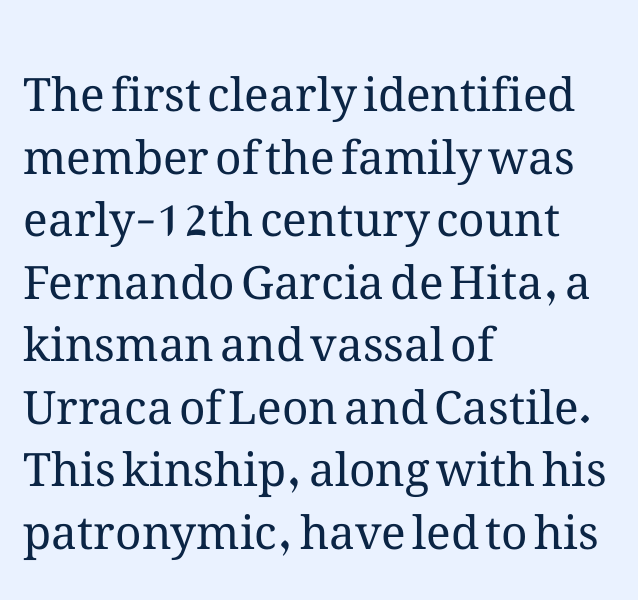
Q: Is the text bold? A: No.
Q: Is the text italic (slanted)? A: No, it is upright.
Q: Is the text underlined? A: No.
Q: How is the paragraph aligned? A: Left-aligned.
Q: Is the spacing between letters normal or unusually wide? A: Normal.
Q: Is the spacing between lines tight, normal or loose? A: Normal.
Q: Width (condensed, normal, or wide)? A: Normal.
Q: Stroke contrast? A: Medium.
Q: x-height? A: Medium.
Q: Monospaced? A: No.
